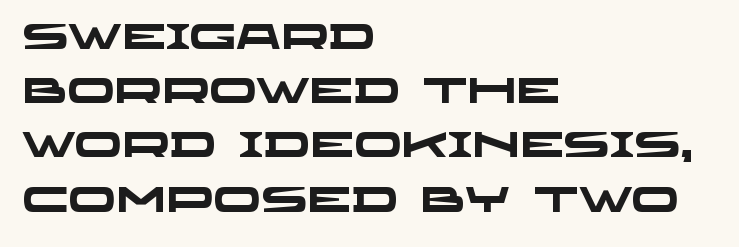
Honestly, the letter spacing is just normal — you wouldn't notice it. Spacing verdict: proportional, widths tailored to each character. The lines in this sample share a left origin and differ only in where they stop. A sans-serif font was chosen for this passage. Clear beneath every line of the passage.
